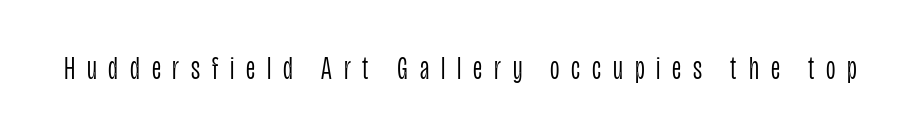
{"serif": "no", "italic": "no", "bold": "no", "weight": "light", "width": "condensed", "stroke_contrast": "low", "x_height": "large", "monospaced": "no", "underline": "no", "letter_spacing": "wide", "letter_spacing_em": 0.36, "glyph_px": 33}
